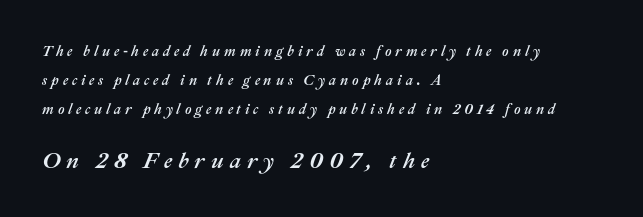
The text carries the slant typical of an italic or oblique font. Substantial extra tracking has been applied to these lines. Whoever set this chose breathing room over compactness in the vertical rhythm. Descender tails drop into unmarked territory.
